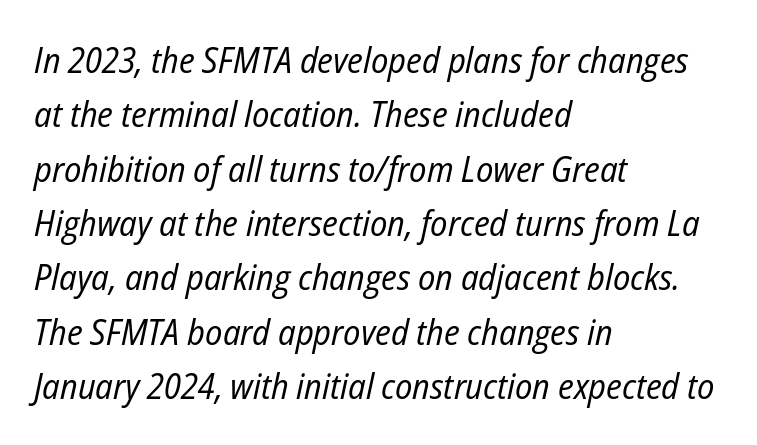
The image shows 36 px regular-weight, condensed type, italic (leaning right); set left-aligned, normal line spacing (1.51x), normal letter spacing, not underlined; low stroke contrast and a medium x-height.
